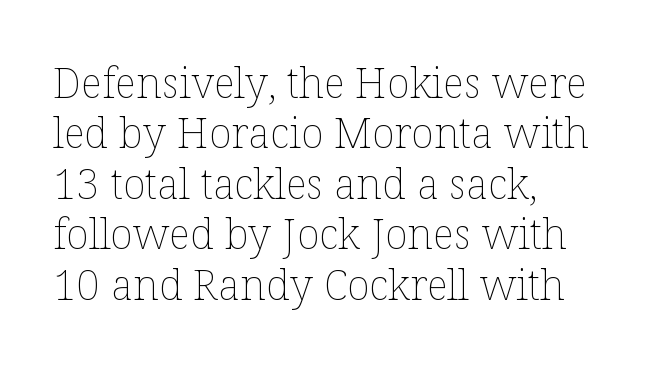
The image shows 42 px thin type, upright; set left-aligned, line spacing 1.2x, normal letter spacing, not underlined; low stroke contrast and a medium x-height.
